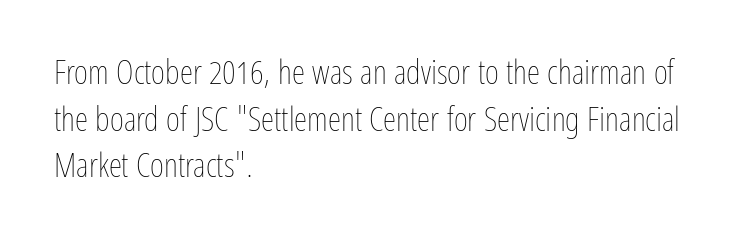
The image shows 34 px thin, condensed type, upright; set left-aligned, normal line spacing (1.37x), normal letter spacing, not underlined; low stroke contrast and a medium x-height.
